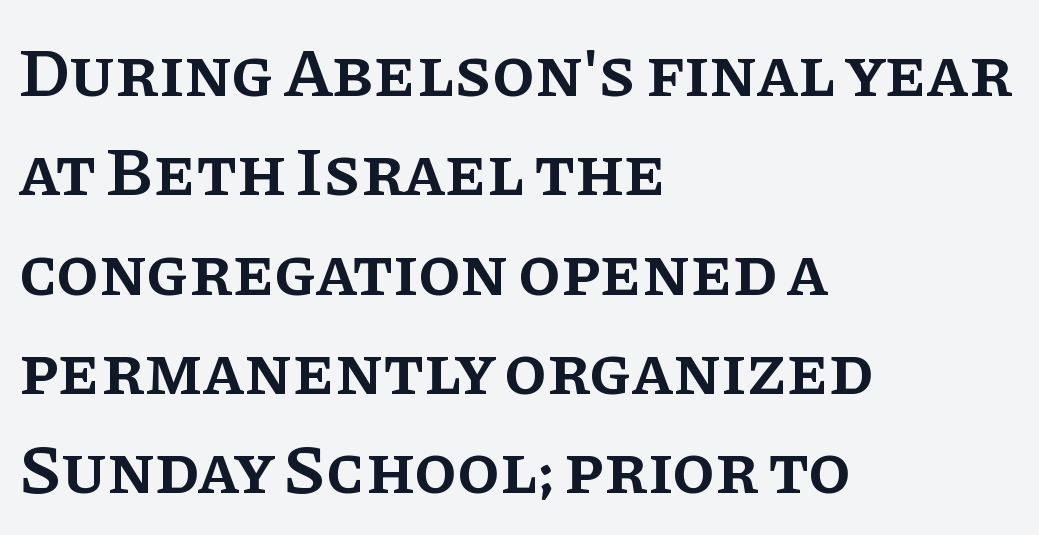
The image shows 69 px semibold serif type, upright; set left-aligned, normal line spacing (1.44x), normal letter spacing, not underlined; low stroke contrast and a large x-height.
